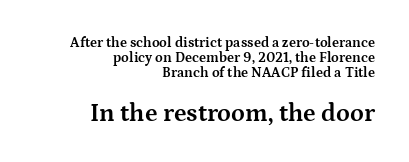
The image shows 25 px bold type, upright; set right-aligned, tight line spacing (1.07x), normal letter spacing, not underlined; the second (bottom) block is 1.79x larger.
